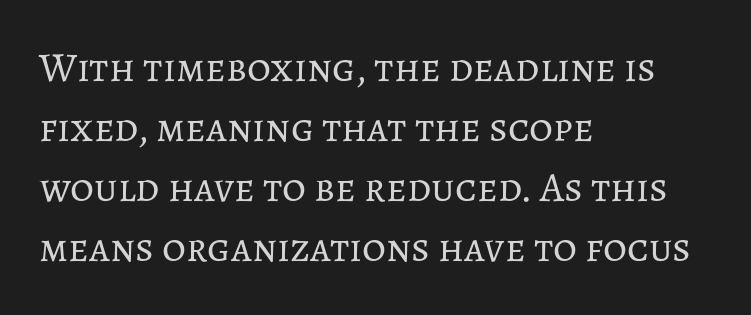
The image shows 41 px regular-weight type, upright; set left-aligned, normal line spacing (1.46x), normal letter spacing, not underlined; low stroke contrast and a medium x-height.
